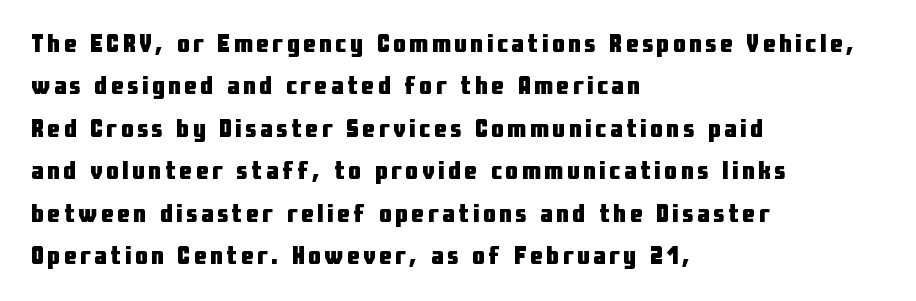
Q: Is the text bold? A: Yes.
Q: Is the text italic (slanted)? A: No, it is upright.
Q: Is the text underlined? A: No.
Q: How is the paragraph aligned? A: Left-aligned.
Q: Is the spacing between lines tight, normal or loose? A: Normal.
